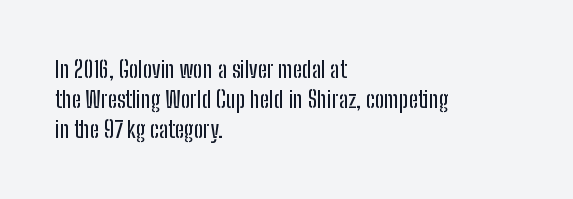
The image shows 23 px text type, upright; set left-aligned, normal line spacing (1.31x), normal letter spacing, not underlined.
